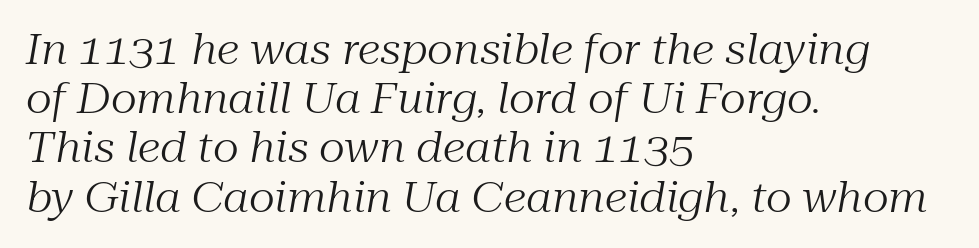
The image shows 41 px regular-weight serif type, italic (leaning right); set left-aligned, line spacing 1.2x, normal letter spacing, not underlined; medium stroke contrast and a medium x-height.
